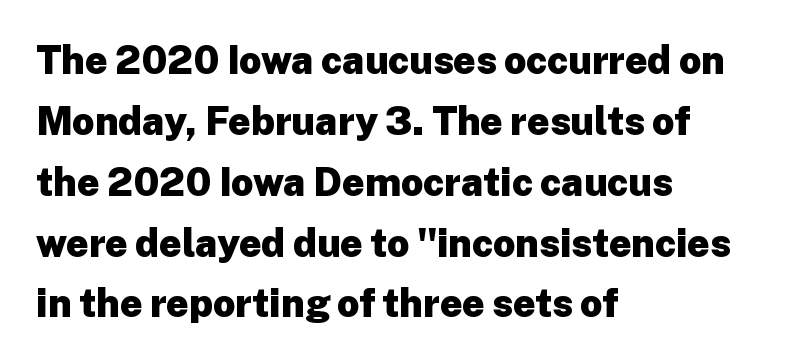
Each glyph is drawn with heavy, bold strokes. Think of a printed novel: that variable character pitch is what you see here. Compared with typical paragraphs, the rows here are spaced about the same. Letters rest on an invisible, unmarked baseline.
